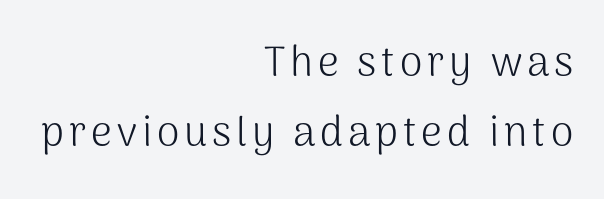
Q: Is the text bold? A: No.
Q: Is the text italic (slanted)? A: No, it is upright.
Q: Is the typeface a serif or a sans-serif typeface? A: Sans-serif.
Q: Is the text underlined? A: No.
Q: How is the paragraph aligned? A: Right-aligned.
Q: Is the spacing between lines tight, normal or loose? A: Normal.
Q: Width (condensed, normal, or wide)? A: Normal.
Q: Stroke contrast? A: Medium.
Q: x-height? A: Medium.
Q: Monospaced? A: No.
